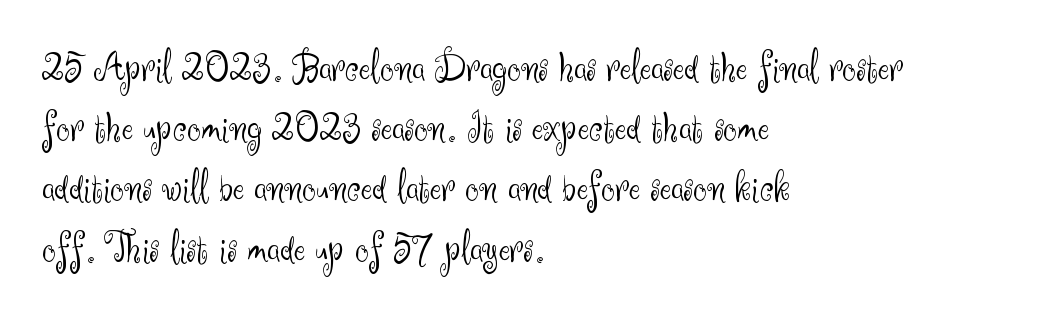
Q: Is the text bold? A: No.
Q: Is the text italic (slanted)? A: No, it is upright.
Q: Is the typeface a serif or a sans-serif typeface? A: Sans-serif.
Q: Is the text underlined? A: No.
Q: How is the paragraph aligned? A: Left-aligned.
Q: Is the spacing between letters normal or unusually wide? A: Normal.
Q: Is the spacing between lines tight, normal or loose? A: Normal.
Q: Width (condensed, normal, or wide)? A: Normal.
Q: Stroke contrast? A: Medium.
Q: x-height? A: Small.
Q: Monospaced? A: No.
